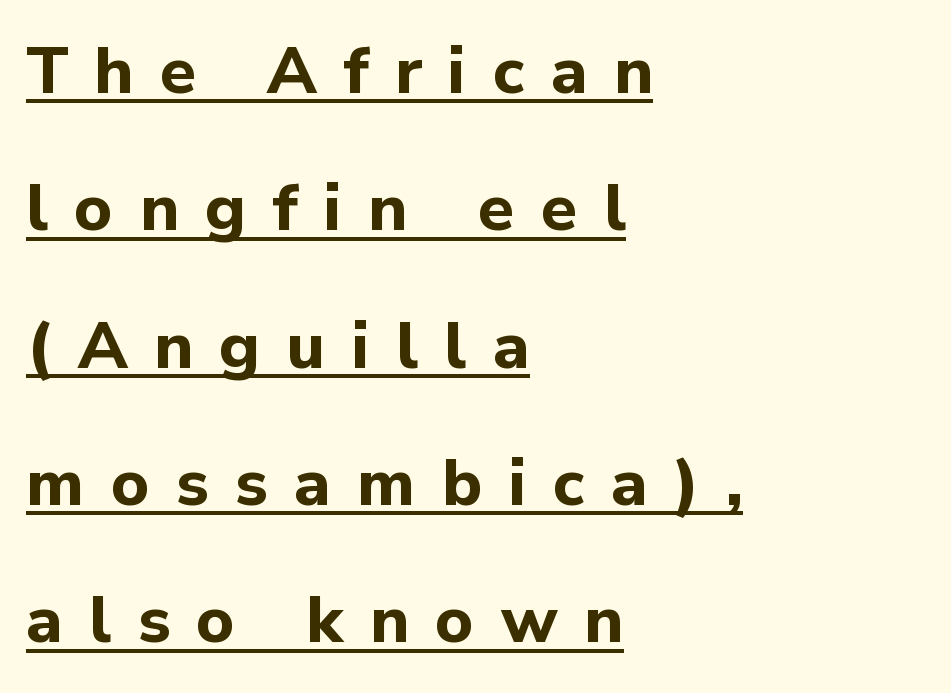
Q: Is the text bold? A: Yes.
Q: Is the text italic (slanted)? A: No, it is upright.
Q: Is the typeface a serif or a sans-serif typeface? A: Sans-serif.
Q: Is the text underlined? A: Yes.
Q: How is the paragraph aligned? A: Left-aligned.
Q: Is the spacing between letters normal or unusually wide? A: Unusually wide.
Q: Is the spacing between lines tight, normal or loose? A: Loose.
Q: Width (condensed, normal, or wide)? A: Normal.
Q: Stroke contrast? A: Low.
Q: x-height? A: Medium.
Q: Monospaced? A: No.
